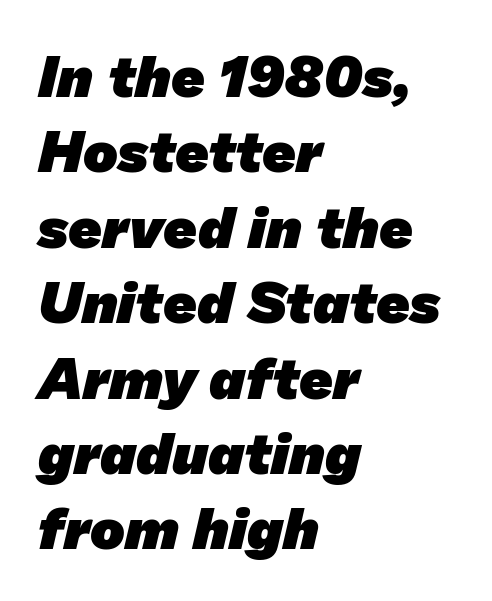
{"serif": "no", "bold": "yes", "weight": "heavy", "width": "normal", "stroke_contrast": "low", "x_height": "medium", "monospaced": "no", "underline": "no", "align": "left", "line_spacing": "normal", "line_spacing_ratio": 1.3, "letter_spacing": "normal", "letter_spacing_em": 0.0, "glyph_px": 58}
